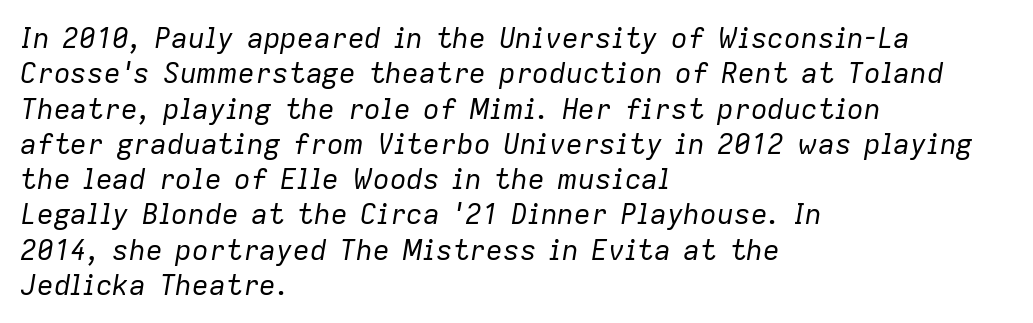
The image shows 28 px regular-weight type, italic (leaning right); set left-aligned, normal line spacing (1.26x), normal letter spacing, not underlined; low stroke contrast and a medium x-height.
